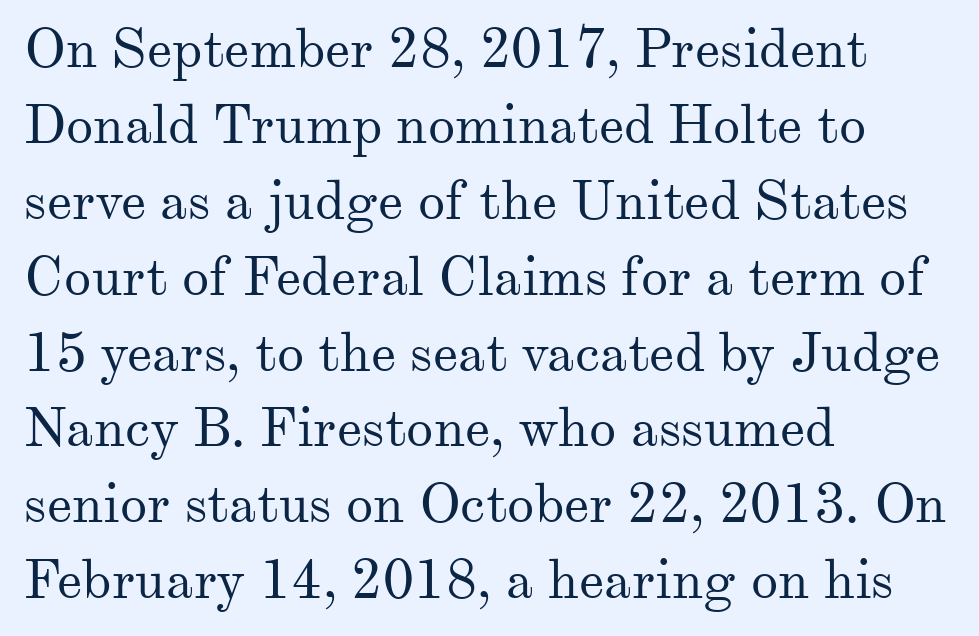
{"serif": "yes", "italic": "no", "bold": "no", "weight": "regular", "width": "normal", "stroke_contrast": "medium", "x_height": "small", "monospaced": "no", "underline": "no", "align": "left", "line_spacing": "normal", "line_spacing_ratio": 1.38, "letter_spacing": "normal", "letter_spacing_em": 0.0, "glyph_px": 55}
